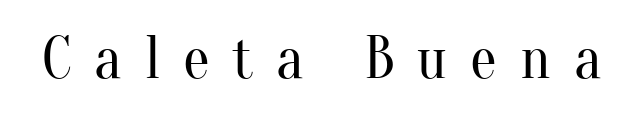
{"serif": "yes", "italic": "no", "bold": "no", "weight": "regular", "width": "normal", "stroke_contrast": "medium", "x_height": "small", "monospaced": "no", "underline": "no", "letter_spacing": "wide", "letter_spacing_em": 0.38, "glyph_px": 60}
